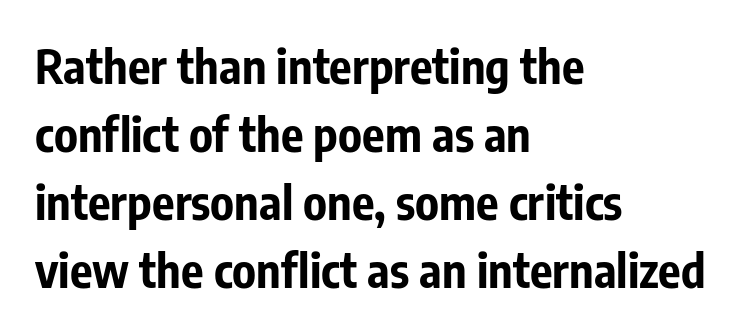
Q: Is the text bold? A: Yes.
Q: Is the text italic (slanted)? A: No, it is upright.
Q: Is the typeface a serif or a sans-serif typeface? A: Sans-serif.
Q: Is the text underlined? A: No.
Q: How is the paragraph aligned? A: Left-aligned.
Q: Is the spacing between letters normal or unusually wide? A: Normal.
Q: Is the spacing between lines tight, normal or loose? A: Normal.
Q: Width (condensed, normal, or wide)? A: Condensed.
Q: Stroke contrast? A: Low.
Q: x-height? A: Medium.
Q: Monospaced? A: No.
